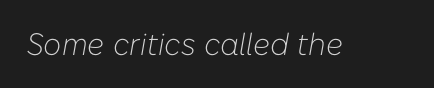
Q: Is the text bold? A: No.
Q: Is the text italic (slanted)? A: Yes, it leans right by about 10 degrees.
Q: Is the text underlined? A: No.
Q: Is the spacing between letters normal or unusually wide? A: Normal.
Q: Width (condensed, normal, or wide)? A: Normal.
Q: Stroke contrast? A: Low.
Q: x-height? A: Medium.
Q: Monospaced? A: No.
